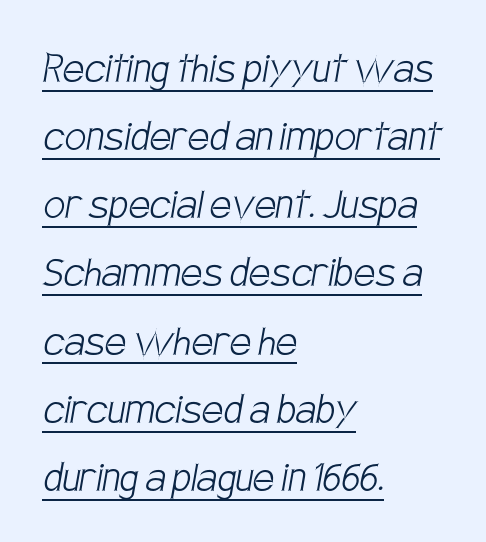
Q: Is the text bold? A: No.
Q: Is the typeface a serif or a sans-serif typeface? A: Sans-serif.
Q: Is the text underlined? A: Yes.
Q: How is the paragraph aligned? A: Left-aligned.
Q: Is the spacing between letters normal or unusually wide? A: Normal.
Q: Is the spacing between lines tight, normal or loose? A: Normal.
Q: Width (condensed, normal, or wide)? A: Condensed.
Q: Stroke contrast? A: Low.
Q: x-height? A: Large.
Q: Monospaced? A: No.
